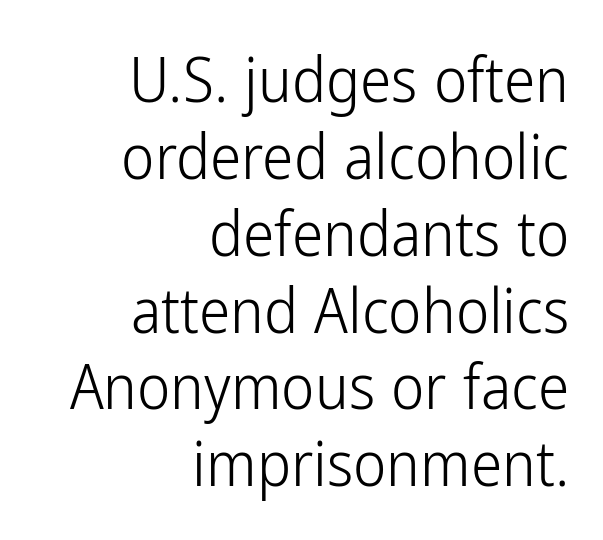
Q: Is the text bold? A: No.
Q: Is the text italic (slanted)? A: No, it is upright.
Q: Is the typeface a serif or a sans-serif typeface? A: Sans-serif.
Q: Is the text underlined? A: No.
Q: How is the paragraph aligned? A: Right-aligned.
Q: Is the spacing between letters normal or unusually wide? A: Normal.
Q: Width (condensed, normal, or wide)? A: Condensed.
Q: Stroke contrast? A: Low.
Q: x-height? A: Medium.
Q: Monospaced? A: No.
